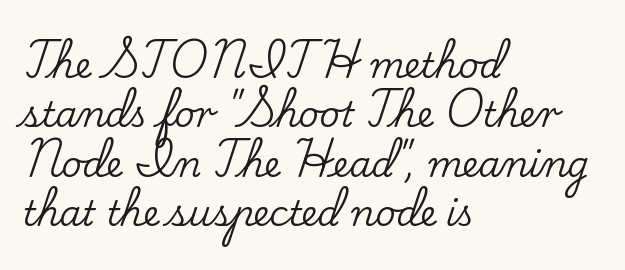
{"serif": "yes", "width": "normal", "stroke_contrast": "low", "x_height": "small", "monospaced": "no", "underline": "no", "align": "left", "line_spacing": "normal", "line_spacing_ratio": 1.41, "letter_spacing": "normal", "letter_spacing_em": 0.0, "glyph_px": 35}
